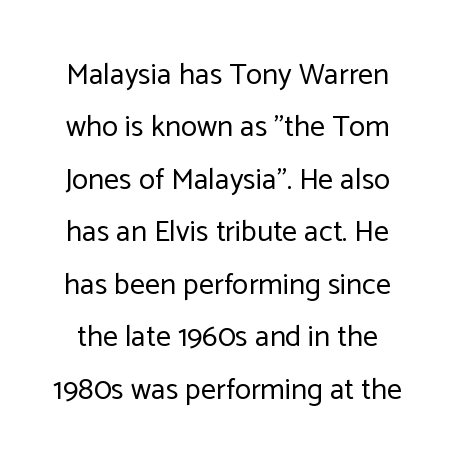
{"serif": "no", "italic": "no", "bold": "no", "weight": "regular", "width": "normal", "stroke_contrast": "low", "x_height": "medium", "monospaced": "no", "underline": "no", "line_spacing_ratio": 1.75, "letter_spacing": "normal", "letter_spacing_em": 0.0, "glyph_px": 30}
